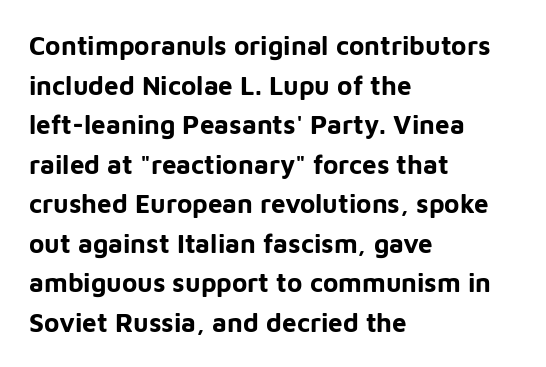
Line spacing here is normal. Words float on clear page, feet unadorned. Each glyph is drawn with heavy, bold strokes. There is no visible air inserted between adjacent glyphs. These lines are set flush left with a ragged right edge. This is roman type, the default non-slanted kind.
